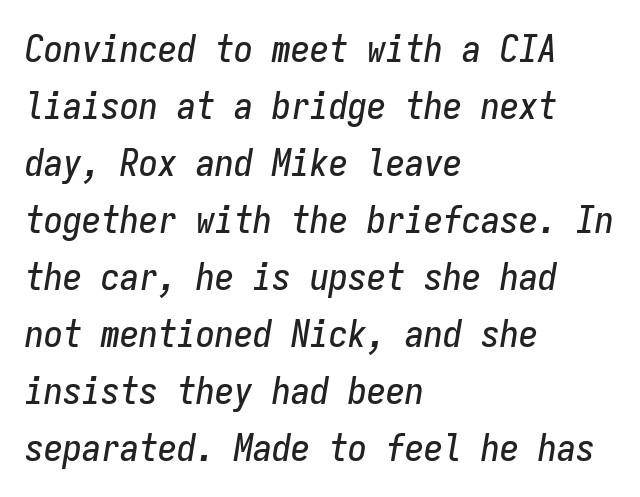
Looks like terminal output: every glyph gets an equal slot. Italic? Definitely — the glyphs are oblique. The paragraph shown leans on its left margin. The leading is moderate, giving the passage an even texture. This rendering leaves character spacing at its baseline value.
